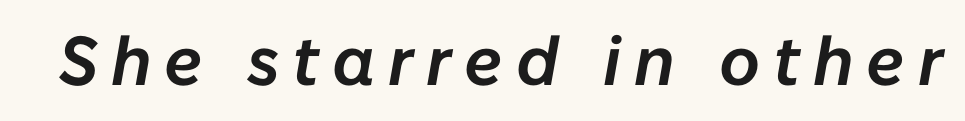
The lettering tilts uniformly, giving the passage an italic look. The foot of each line stays bare and open. The rendering uses natural spacing where letterforms have individual widths.
